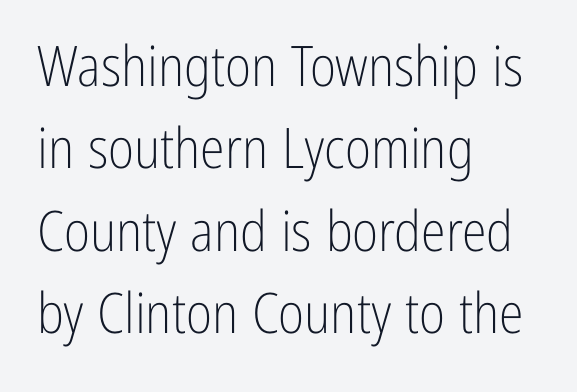
Q: Is the text bold? A: No.
Q: Is the text italic (slanted)? A: No, it is upright.
Q: Is the typeface a serif or a sans-serif typeface? A: Sans-serif.
Q: Is the text underlined? A: No.
Q: How is the paragraph aligned? A: Left-aligned.
Q: Is the spacing between letters normal or unusually wide? A: Normal.
Q: Is the spacing between lines tight, normal or loose? A: Normal.
Q: Width (condensed, normal, or wide)? A: Condensed.
Q: Stroke contrast? A: Low.
Q: x-height? A: Medium.
Q: Monospaced? A: No.
